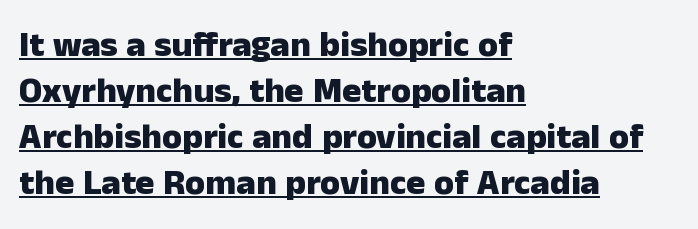
Q: Is the text bold? A: Yes.
Q: Is the text italic (slanted)? A: No, it is upright.
Q: Is the typeface a serif or a sans-serif typeface? A: Sans-serif.
Q: Is the text underlined? A: Yes.
Q: How is the paragraph aligned? A: Left-aligned.
Q: Is the spacing between letters normal or unusually wide? A: Normal.
Q: Is the spacing between lines tight, normal or loose? A: Normal.
Q: Width (condensed, normal, or wide)? A: Normal.
Q: Stroke contrast? A: Low.
Q: x-height? A: Medium.
Q: Monospaced? A: No.
